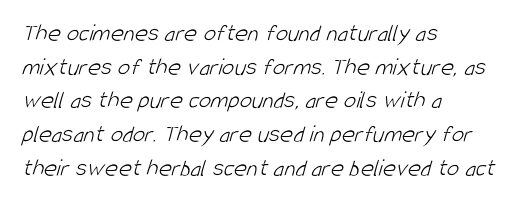
Q: Is the text bold? A: No.
Q: Is the text underlined? A: No.
Q: How is the paragraph aligned? A: Left-aligned.
Q: Is the spacing between letters normal or unusually wide? A: Normal.
Q: Is the spacing between lines tight, normal or loose? A: Normal.
